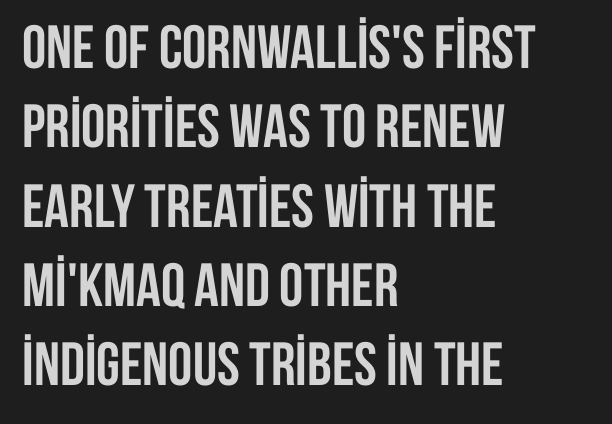
The image shows 61 px semibold, condensed sans-serif type, upright; set left-aligned, normal line spacing (1.3x), normal letter spacing, not underlined; low stroke contrast and a large x-height.
